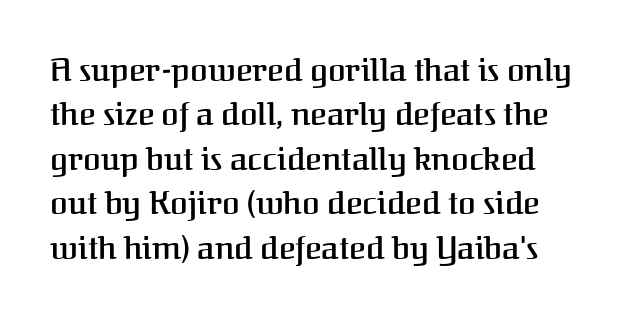
Leading matches the norm, producing a regular column. A semibold gives these letters moderate extra thickness, short of bold. Is this a fixed-width face? No — the glyphs have proportional, varying widths. These lines are composed in type with serifs.
